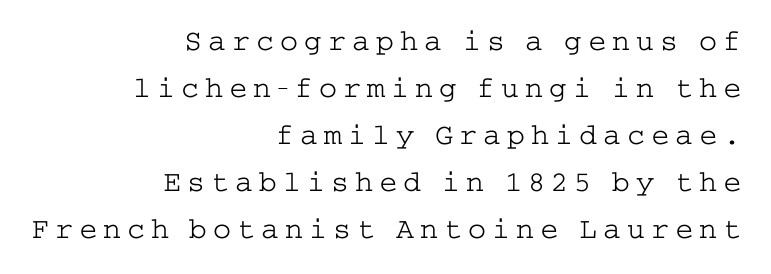
{"serif": "yes", "italic": "no", "bold": "no", "weight": "light", "width": "wide", "stroke_contrast": "low", "x_height": "medium", "underline": "no", "align": "right", "line_spacing": "normal", "line_spacing_ratio": 1.57, "letter_spacing": "wide", "letter_spacing_em": 0.2, "glyph_px": 30}
